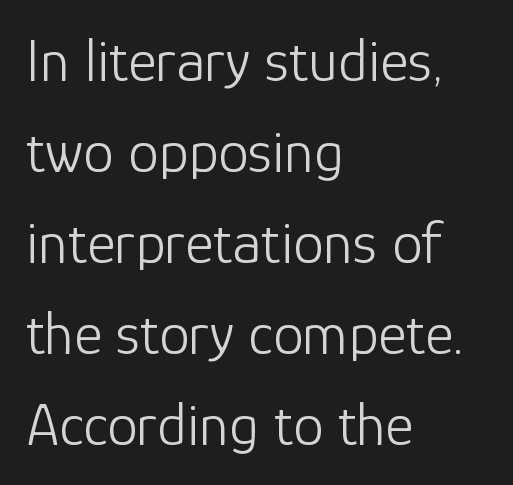
Look at the tracking — it's just the regular setting, nothing added. No letter is thick-stroked: the sample isn't bold. Characters remain perfectly vertical along every line. This block has exactly the height ordinary leading produces. Note the varied advance widths — an 'i' is clearly narrower than an 'm'.
